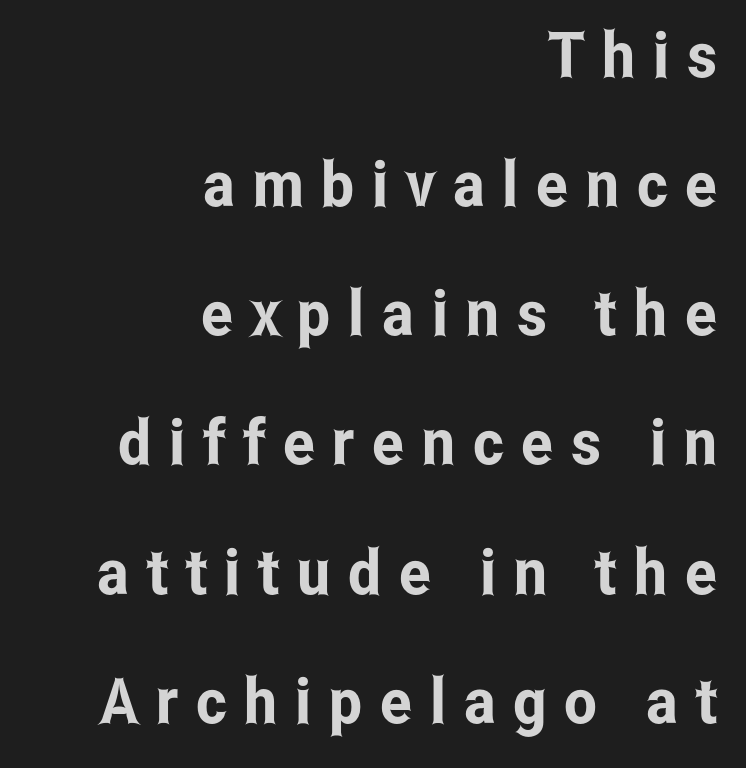
Q: Is the text italic (slanted)? A: No, it is upright.
Q: Is the typeface a serif or a sans-serif typeface? A: Sans-serif.
Q: Is the text underlined? A: No.
Q: How is the paragraph aligned? A: Right-aligned.
Q: Is the spacing between letters normal or unusually wide? A: Unusually wide.
Q: Is the spacing between lines tight, normal or loose? A: Loose.
Q: Width (condensed, normal, or wide)? A: Condensed.
Q: Stroke contrast? A: Low.
Q: x-height? A: Medium.
Q: Monospaced? A: No.
